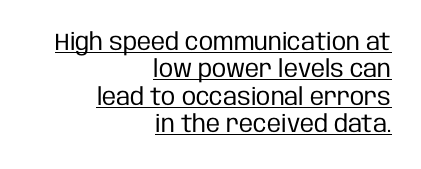
{"italic": "no", "bold": "no", "underline": "yes", "align": "right", "line_spacing": "tight", "line_spacing_ratio": 1.14, "letter_spacing": "normal", "letter_spacing_em": 0.0, "glyph_px": 24}
